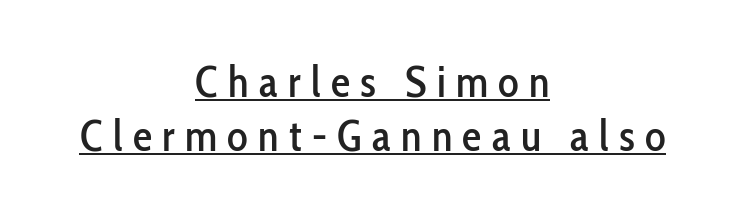
Q: Is the text italic (slanted)? A: No, it is upright.
Q: Is the typeface a serif or a sans-serif typeface? A: Sans-serif.
Q: Is the text underlined? A: Yes.
Q: How is the paragraph aligned? A: Centered.
Q: Is the spacing between letters normal or unusually wide? A: Unusually wide.
Q: Is the spacing between lines tight, normal or loose? A: Normal.
Q: Width (condensed, normal, or wide)? A: Condensed.
Q: Stroke contrast? A: Low.
Q: x-height? A: Medium.
Q: Monospaced? A: No.
